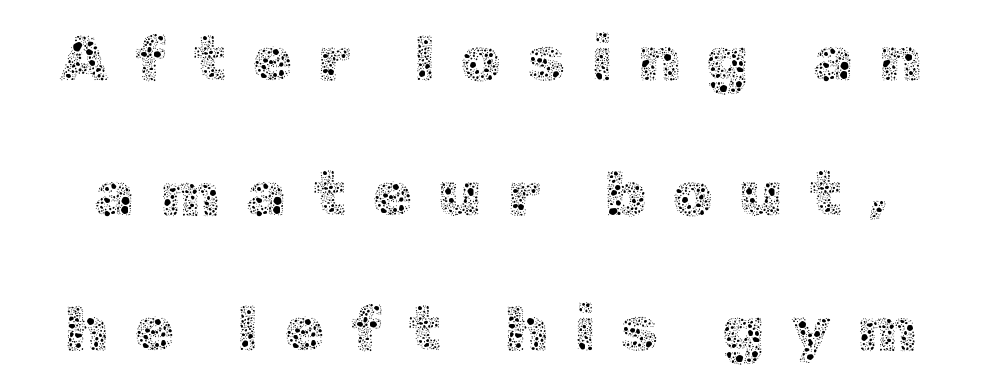
{"italic": "no", "bold": "no", "weight": "thin", "width": "normal", "x_height": "medium", "monospaced": "no", "underline": "no", "line_spacing": "loose", "line_spacing_ratio": 2.08, "letter_spacing": "wide", "letter_spacing_em": 0.39, "glyph_px": 65}
